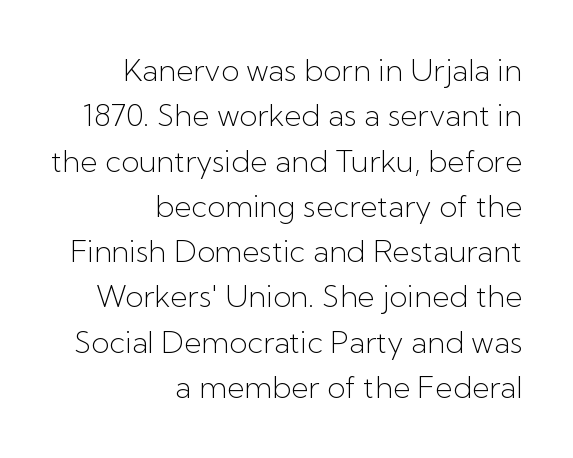
Q: Is the text bold? A: No.
Q: Is the text italic (slanted)? A: No, it is upright.
Q: Is the typeface a serif or a sans-serif typeface? A: Sans-serif.
Q: Is the text underlined? A: No.
Q: How is the paragraph aligned? A: Right-aligned.
Q: Is the spacing between letters normal or unusually wide? A: Normal.
Q: Is the spacing between lines tight, normal or loose? A: Normal.
Q: Width (condensed, normal, or wide)? A: Normal.
Q: Stroke contrast? A: Low.
Q: x-height? A: Medium.
Q: Monospaced? A: No.
